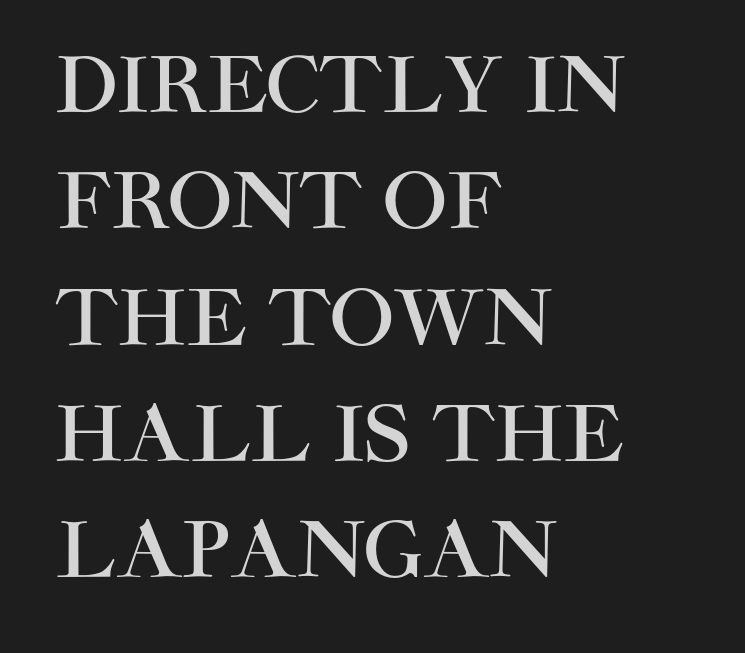
{"serif": "no", "italic": "no", "width": "normal", "stroke_contrast": "high", "x_height": "large", "monospaced": "no", "underline": "no", "align": "left", "line_spacing": "normal", "line_spacing_ratio": 1.53, "letter_spacing": "normal", "letter_spacing_em": 0.0, "glyph_px": 76}
